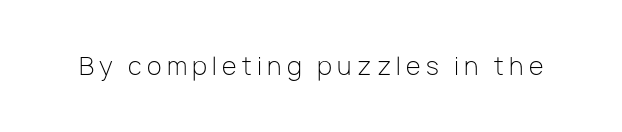
{"italic": "no", "bold": "no", "underline": "no", "letter_spacing": "wide", "letter_spacing_em": 0.22, "glyph_px": 24}
